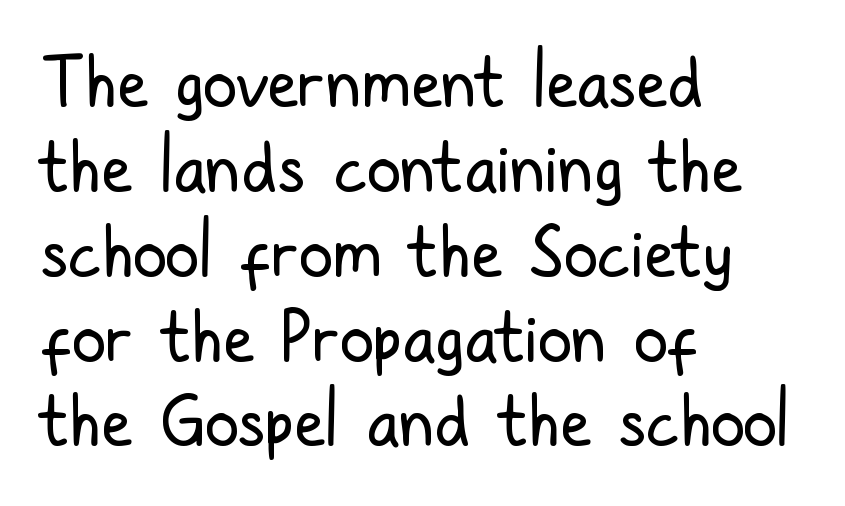
Q: Is the text bold? A: No.
Q: Is the text italic (slanted)? A: No, it is upright.
Q: Is the typeface a serif or a sans-serif typeface? A: Sans-serif.
Q: Is the text underlined? A: No.
Q: How is the paragraph aligned? A: Left-aligned.
Q: Is the spacing between letters normal or unusually wide? A: Normal.
Q: Width (condensed, normal, or wide)? A: Condensed.
Q: Stroke contrast? A: Low.
Q: x-height? A: Medium.
Q: Monospaced? A: No.
